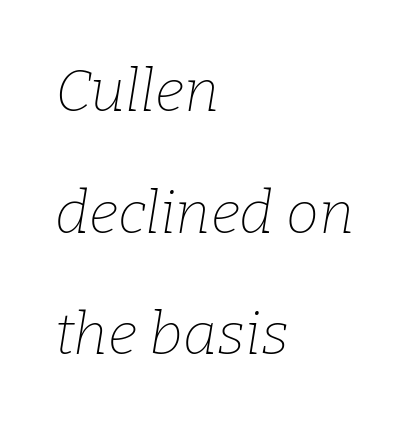
Q: Is the text bold? A: No.
Q: Is the text italic (slanted)? A: Yes, it leans right by about 9 degrees.
Q: Is the typeface a serif or a sans-serif typeface? A: Serif.
Q: Is the text underlined? A: No.
Q: How is the paragraph aligned? A: Left-aligned.
Q: Is the spacing between letters normal or unusually wide? A: Normal.
Q: Is the spacing between lines tight, normal or loose? A: Loose.
Q: Width (condensed, normal, or wide)? A: Normal.
Q: Stroke contrast? A: Low.
Q: x-height? A: Medium.
Q: Monospaced? A: No.
